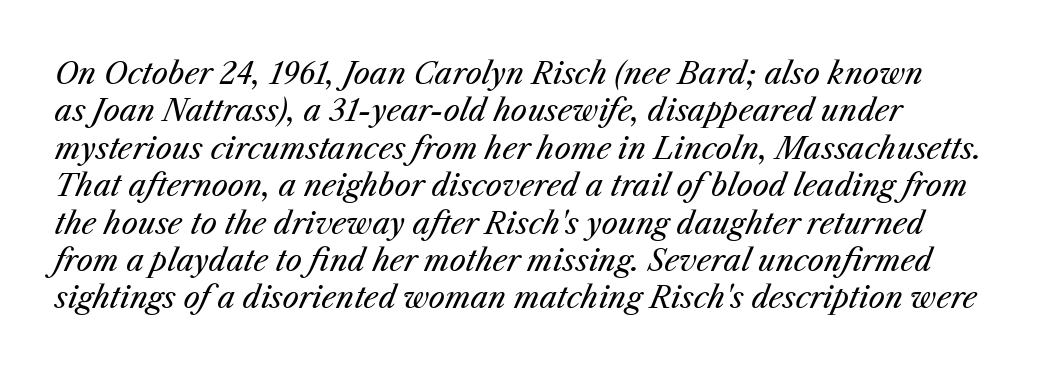
Q: Is the text bold? A: No.
Q: Is the text italic (slanted)? A: Yes, it leans right by about 25 degrees.
Q: Is the text underlined? A: No.
Q: Is the spacing between letters normal or unusually wide? A: Normal.
Q: Is the spacing between lines tight, normal or loose? A: Normal.
Q: Width (condensed, normal, or wide)? A: Normal.
Q: Stroke contrast? A: Medium.
Q: x-height? A: Medium.
Q: Monospaced? A: No.
